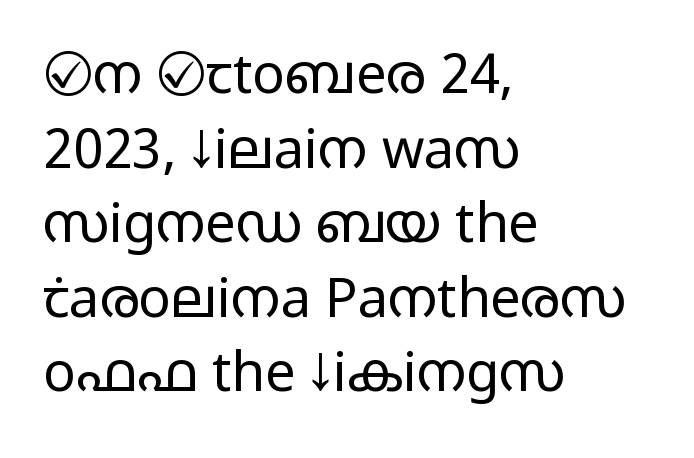
Lines of text with bare space underneath. Quick note: interline space is typical. Varying glyph widths throughout — classic text-font behaviour. The typeface chosen for these lines omits serifs. The passage shown is not bold in any degree.
